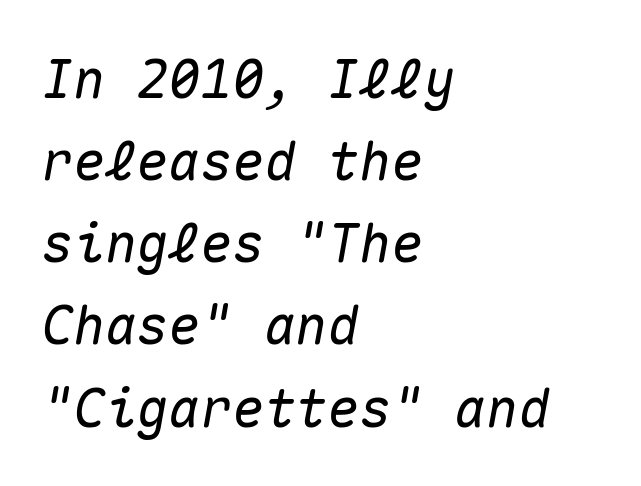
The image shows 53 px text type, italic (leaning right), monospaced; set left-aligned, normal line spacing (1.55x), normal letter spacing, not underlined; medium stroke contrast and a medium x-height.
